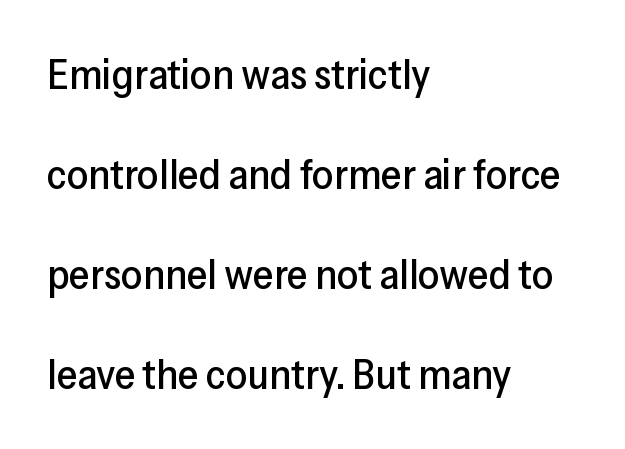
The image shows 42 px sans-serif type, upright; set left-aligned, loose line spacing (2.38x), normal letter spacing, not underlined; low stroke contrast and a medium x-height.
